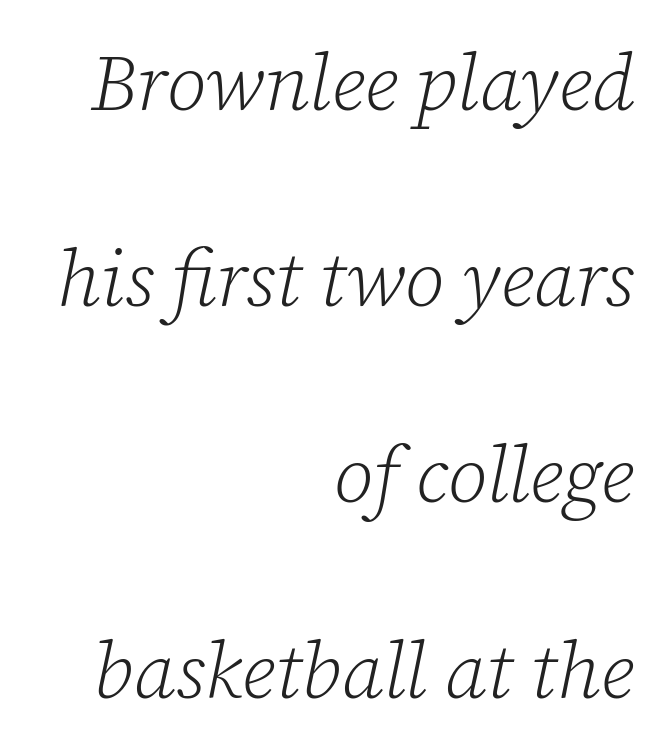
Notice how the passage keeps a crisp vertical edge on the right only. Does extra space separate the letters? No, they use regular spacing. No extra ink here — the face is not bold. In terms of letterform style, serifs are clearly present. Here the designer chose a conventional face with non-uniform glyph widths. The foot of each line stays bare and open.
